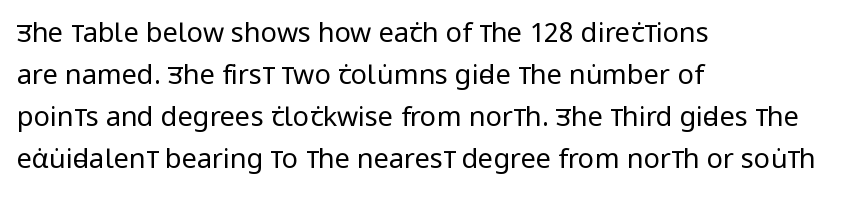
{"italic": "no", "bold": "no", "underline": "no", "align": "left", "line_spacing": "normal", "line_spacing_ratio": 1.55, "letter_spacing": "normal", "letter_spacing_em": 0.0, "glyph_px": 27}
